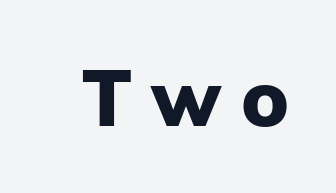
The image shows 78 px heavy sans-serif type, upright; set unusually wide letter spacing (+0.25 em), not underlined; low stroke contrast and a medium x-height.
